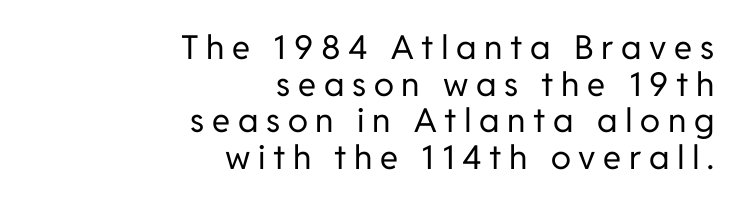
Notice how descenders almost collide with the ascenders below — that's tight leading. Style check: upright. Regarding serifs, this sample does without them. This rendering features lettering with no underline. The weight would be labelled regular, book, light, or lighter still.
